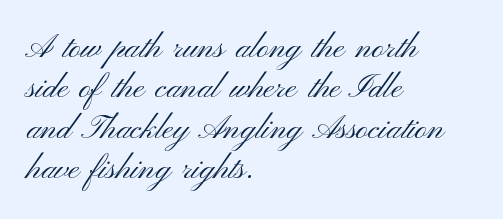
{"serif": "no", "bold": "no", "weight": "light", "width": "wide", "stroke_contrast": "medium", "x_height": "small", "monospaced": "no", "underline": "no", "align": "left", "line_spacing_ratio": 1.22, "letter_spacing": "normal", "letter_spacing_em": 0.0, "glyph_px": 33}
